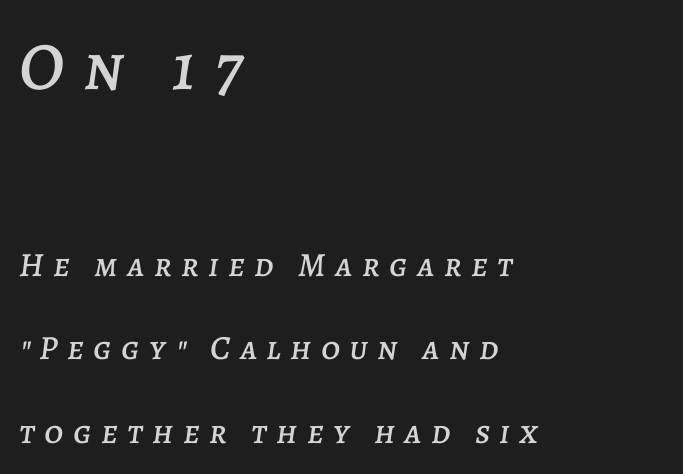
Every row of glyphs begins at an identical x-position on the left. No word sits above an underline. Whoever set this made the first block the dominant, larger element. The passage shown has open, widely tracked lettering throughout.
